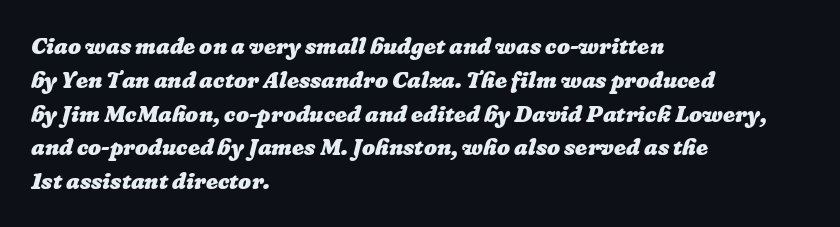
The block of text has a typical density, with ordinary space between rows. Words appear dense and cohesive because spacing is normal. A classic flush-left, rag-right setting is used for this passage. Summary of weight: heavy, a full bold. The string is rendered with underlining switched off.
